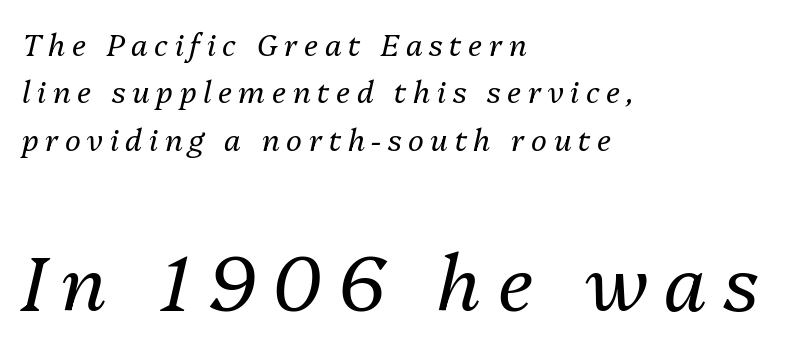
Q: Is the text bold? A: No.
Q: Is the text italic (slanted)? A: Yes, it leans right by about 13 degrees.
Q: Is the text underlined? A: No.
Q: How is the paragraph aligned? A: Left-aligned.
Q: Is the spacing between letters normal or unusually wide? A: Unusually wide.
Q: Is the spacing between lines tight, normal or loose? A: Normal.
Q: Which block of text is set in a larger size, the first (top) or the second (bottom)? A: The second (bottom) one.
Q: Width (condensed, normal, or wide)? A: Normal.
Q: Stroke contrast? A: Medium.
Q: x-height? A: Medium.
Q: Monospaced? A: No.
